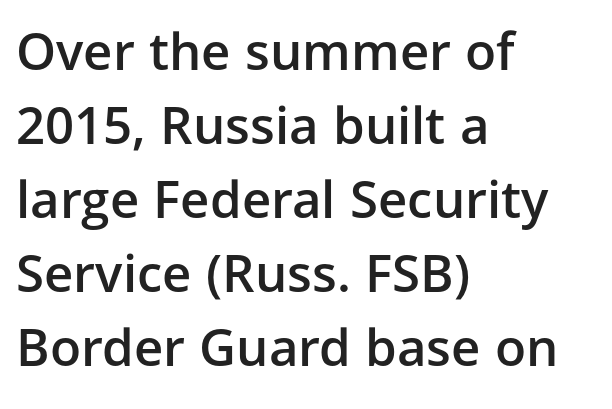
The image shows 51 px semibold sans-serif type, upright; set left-aligned, normal line spacing (1.45x), normal letter spacing, not underlined; low stroke contrast and a medium x-height.
